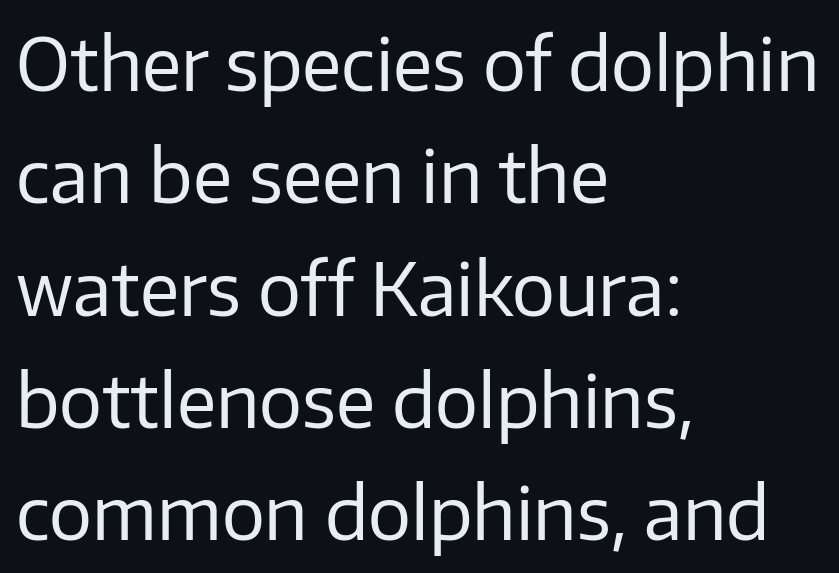
The image shows 72 px regular-weight sans-serif type, upright; set left-aligned, normal line spacing (1.56x), normal letter spacing, not underlined; low stroke contrast and a medium x-height.
